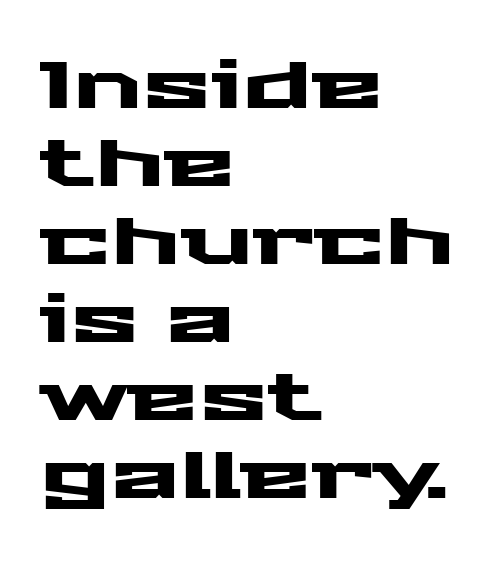
Q: Is the text italic (slanted)? A: No, it is upright.
Q: Is the typeface a serif or a sans-serif typeface? A: Sans-serif.
Q: Is the text underlined? A: No.
Q: How is the paragraph aligned? A: Left-aligned.
Q: Is the spacing between letters normal or unusually wide? A: Normal.
Q: Width (condensed, normal, or wide)? A: Wide.
Q: Stroke contrast? A: Medium.
Q: x-height? A: Medium.
Q: Monospaced? A: No.
